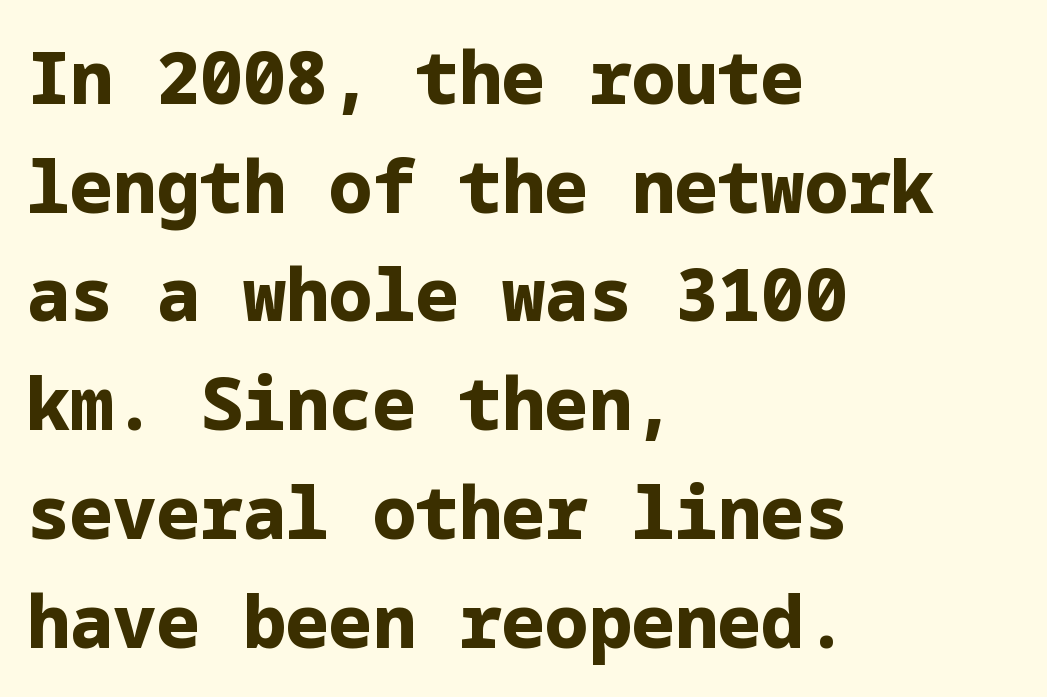
{"serif": "no", "italic": "no", "bold": "yes", "weight": "bold", "width": "normal", "stroke_contrast": "low", "x_height": "medium", "underline": "no", "align": "left", "line_spacing": "normal", "line_spacing_ratio": 1.51, "letter_spacing": "normal", "letter_spacing_em": 0.0, "glyph_px": 72}
